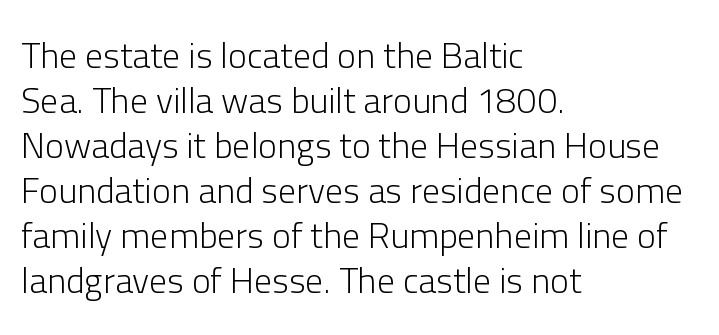
{"serif": "no", "italic": "no", "bold": "no", "weight": "light", "width": "normal", "stroke_contrast": "low", "x_height": "medium", "monospaced": "no", "underline": "no", "align": "left", "line_spacing": "normal", "line_spacing_ratio": 1.25, "letter_spacing": "normal", "letter_spacing_em": 0.0, "glyph_px": 36}
